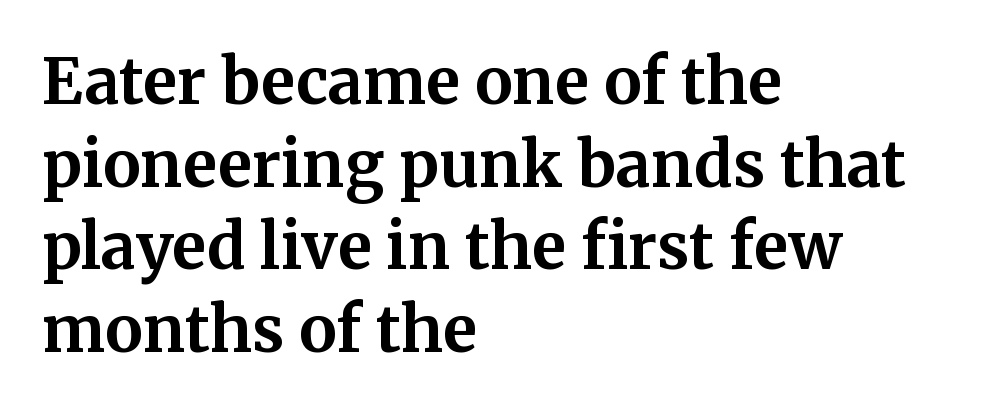
Tall strokes in this sample are plumb rather than angled. Spacing verdict: proportional, widths tailored to each character. These lines sit exactly where default settings would place them. The area under the type is left untouched.
